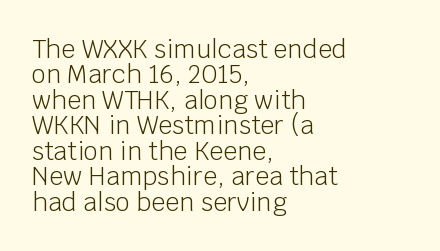
Q: Is the text bold? A: No.
Q: Is the text italic (slanted)? A: No, it is upright.
Q: Is the text underlined? A: No.
Q: How is the paragraph aligned? A: Left-aligned.
Q: Is the spacing between letters normal or unusually wide? A: Normal.
Q: Is the spacing between lines tight, normal or loose? A: Tight.
